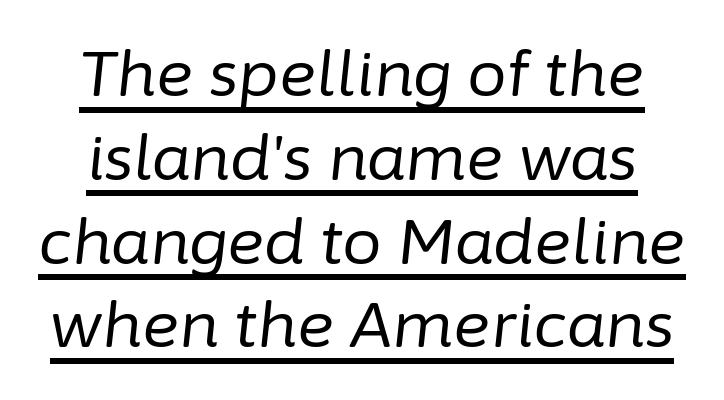
If you measured baseline to baseline, you'd find a middling distance. The rendering uses natural spacing where letterforms have individual widths. A typesetter would mark this as italic. Is the type heavy? It reads as light-to-regular instead.
